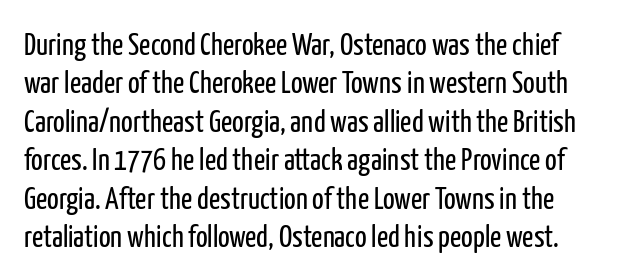
Q: Is the text bold? A: No.
Q: Is the text italic (slanted)? A: No, it is upright.
Q: Is the typeface a serif or a sans-serif typeface? A: Sans-serif.
Q: Is the text underlined? A: No.
Q: Is the spacing between letters normal or unusually wide? A: Normal.
Q: Width (condensed, normal, or wide)? A: Condensed.
Q: Stroke contrast? A: Low.
Q: x-height? A: Medium.
Q: Monospaced? A: No.
